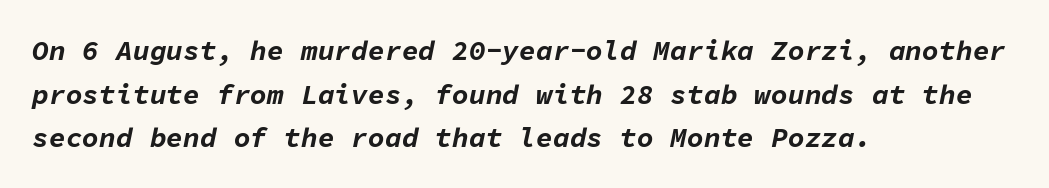
{"italic": "yes", "lean": "right", "slant_degrees": 11, "bold": "yes", "weight": "bold", "width": "normal", "stroke_contrast": "low", "x_height": "medium", "monospaced": "yes", "underline": "no", "align": "left", "line_spacing": "normal", "line_spacing_ratio": 1.56, "letter_spacing": "normal", "letter_spacing_em": 0.0, "glyph_px": 28}
